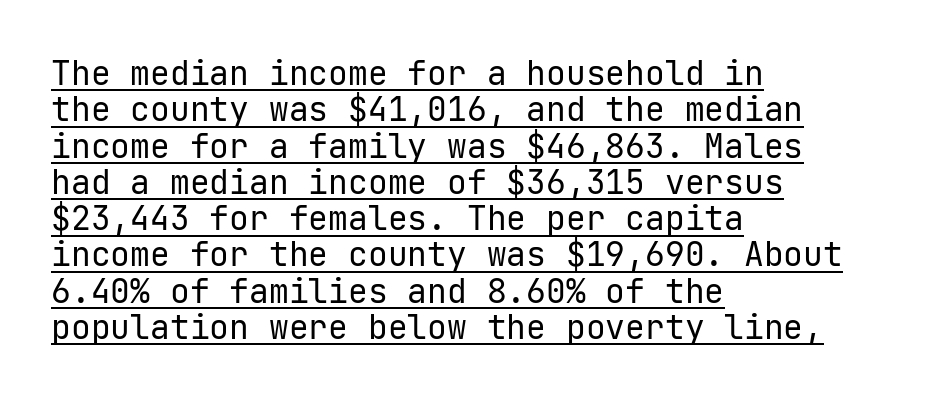
{"serif": "no", "italic": "no", "bold": "no", "weight": "regular", "width": "normal", "stroke_contrast": "low", "x_height": "medium", "underline": "yes", "align": "left", "line_spacing": "tight", "line_spacing_ratio": 1.1, "letter_spacing": "normal", "letter_spacing_em": 0.0, "glyph_px": 33}
